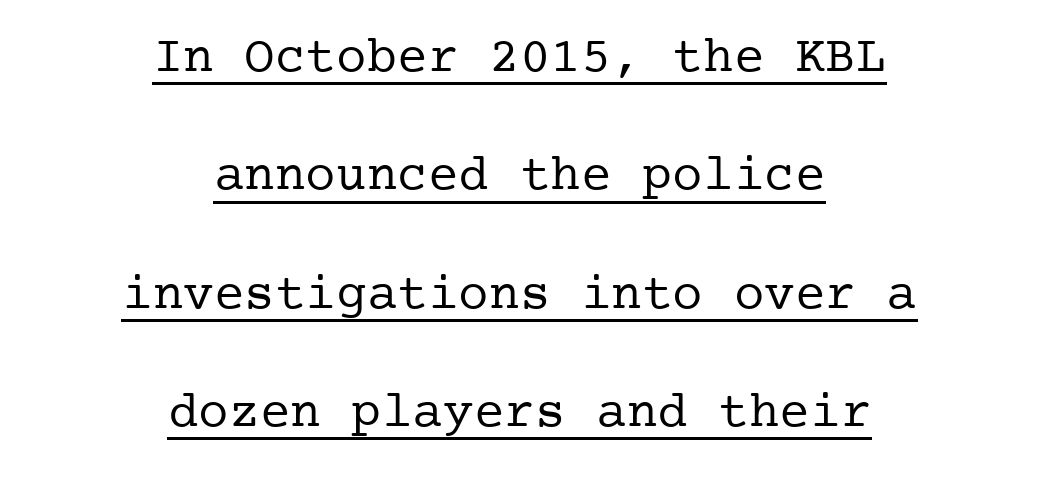
A typographer would call this underscored text. Style check: upright. The block of text is sparse from top to bottom, with ample space between rows. Neither beginnings nor endings align; midpoints do.
